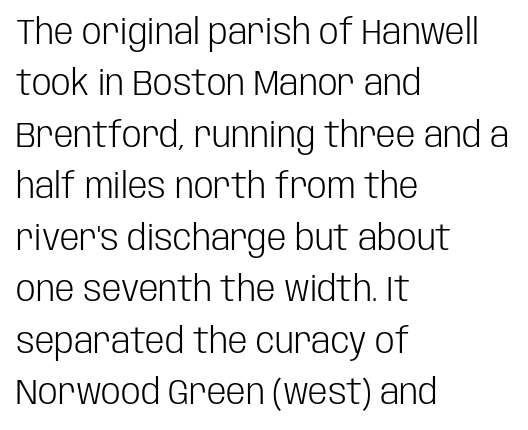
Check under the words: just untouched page. Quick note: not italic, upright. The letters sit at their default tracking, neither squeezed nor spread. Is the stroke heavy? The answer is a plain regular-or-lighter. A typesetter would label this face a sans.
